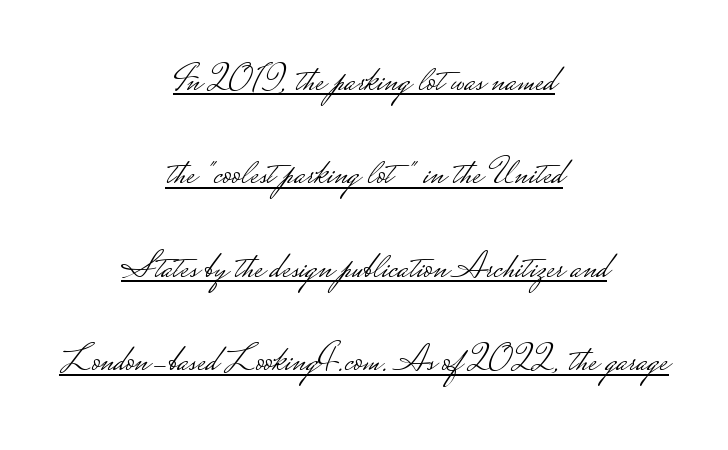
The type is set solid horizontally, with unmodified tracking. The weight tops out at a normal text grade. The line-height multiplier appears high, well above default. Short and long lines alike share a common midpoint.
